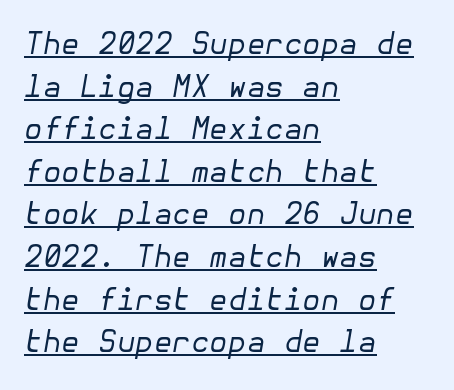
{"italic": "yes", "lean": "right", "slant_degrees": 10, "bold": "no", "weight": "regular", "width": "normal", "stroke_contrast": "low", "x_height": "medium", "underline": "yes", "align": "left", "line_spacing": "normal", "line_spacing_ratio": 1.42, "letter_spacing": "normal", "letter_spacing_em": 0.0, "glyph_px": 30}
